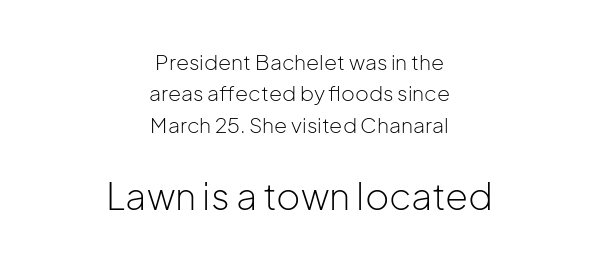
{"serif": "no", "italic": "no", "bold": "no", "weight": "light", "width": "normal", "stroke_contrast": "low", "x_height": "medium", "monospaced": "no", "underline": "no", "align": "center", "line_spacing": "normal", "line_spacing_ratio": 1.49, "letter_spacing": "normal", "letter_spacing_em": 0.0, "larger_block": "second", "size_ratio": 1.76, "glyph_px": 37}
